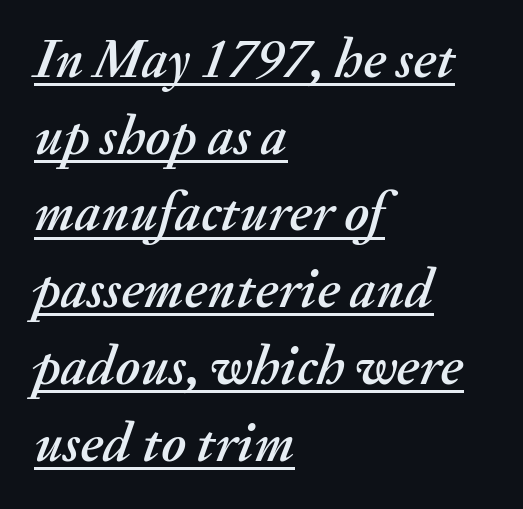
The image shows 56 px text type, italic (leaning right); set left-aligned, normal line spacing (1.37x), normal letter spacing, underlined; medium stroke contrast and a small x-height.
